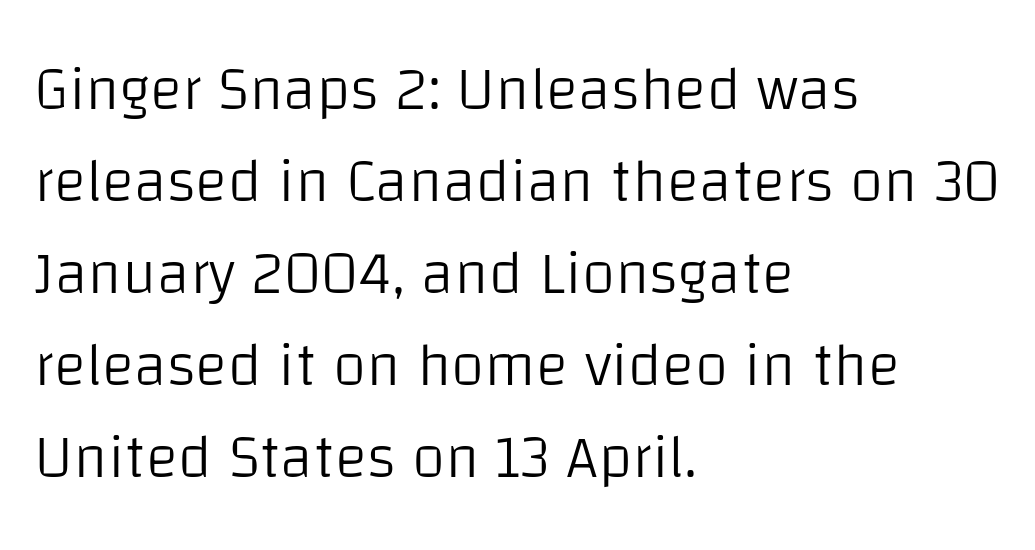
The image shows 61 px light sans-serif type, upright; set left-aligned, normal line spacing (1.51x), normal letter spacing, not underlined; low stroke contrast and a large x-height.
